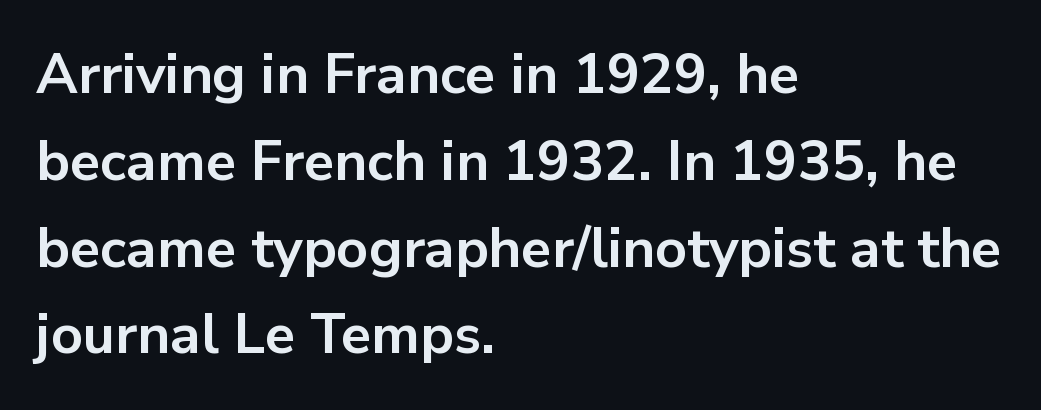
Every letter is thick-stroked: bold, no question. This is the regular roman posture of the typeface. No extra tracking has been applied to these lines. What's the leading like? Ordinary, nothing unusual. Character widths vary here, with narrow letters taking less room than wide ones. The setting favours the left margin, as ordinary paragraphs usually do.
